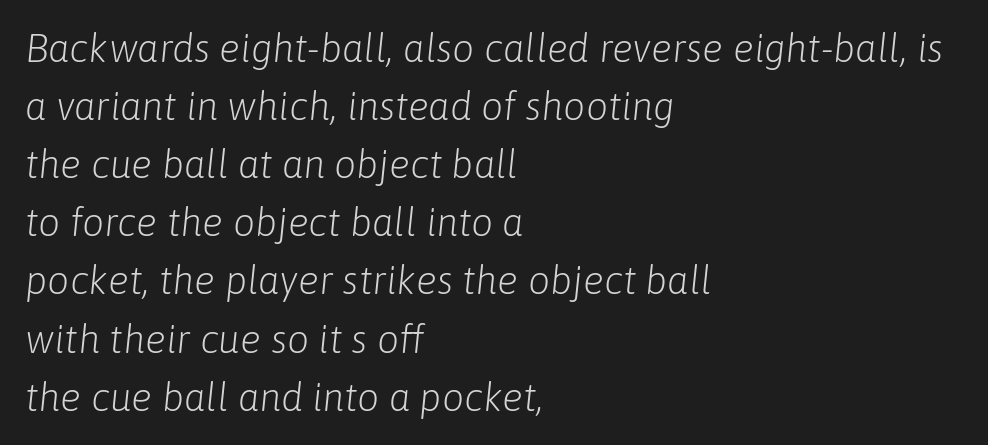
Is this a fixed-width face? No — the glyphs have proportional, varying widths. Inter-character spacing is left at the font's built-in metrics. Notice how the stems are inclined rather than vertical — that's the hallmark of italics. The space directly below the letters is spotless. Compared with typical paragraphs, the rows here are spaced about the same. Nothing heavy about these letters — not bold at all.
